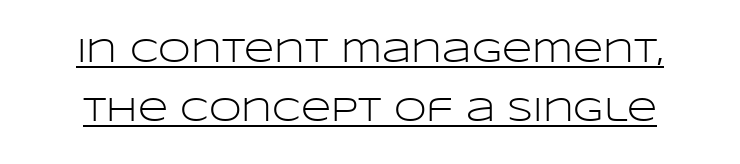
The image shows 33 px light, wide sans-serif type, upright; set line spacing 1.78x, normal letter spacing, underlined; low stroke contrast and a large x-height.
